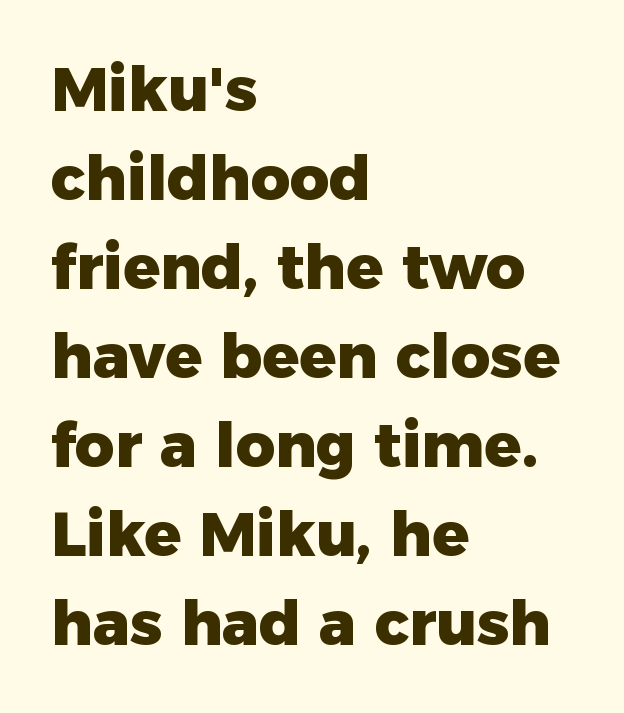
The image shows 61 px heavy sans-serif type, upright; set left-aligned, normal line spacing (1.46x), normal letter spacing, not underlined; low stroke contrast and a medium x-height.
